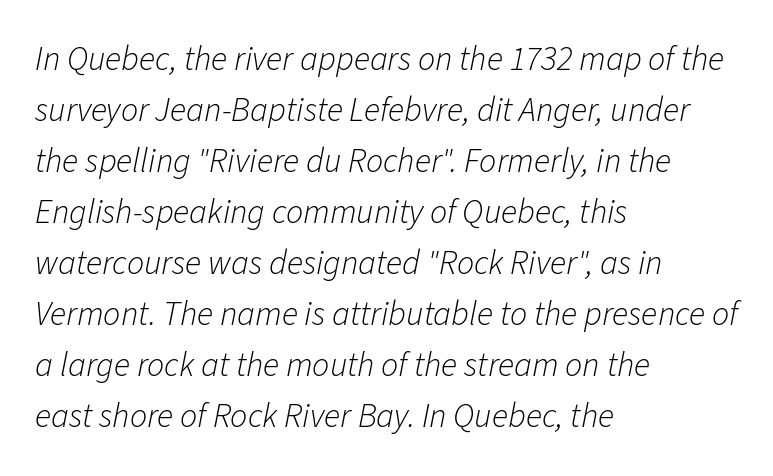
Q: Is the text bold? A: No.
Q: Is the text italic (slanted)? A: Yes, it leans right by about 11 degrees.
Q: Is the text underlined? A: No.
Q: How is the paragraph aligned? A: Left-aligned.
Q: Is the spacing between letters normal or unusually wide? A: Normal.
Q: Is the spacing between lines tight, normal or loose? A: Normal.
Q: Width (condensed, normal, or wide)? A: Normal.
Q: Stroke contrast? A: Low.
Q: x-height? A: Medium.
Q: Monospaced? A: No.
